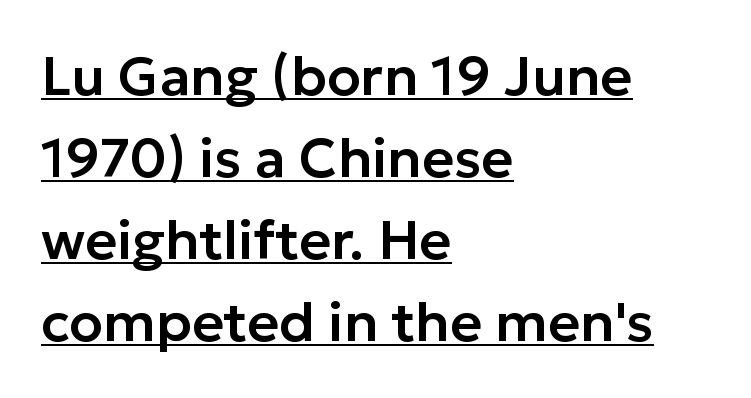
Q: Is the text italic (slanted)? A: No, it is upright.
Q: Is the typeface a serif or a sans-serif typeface? A: Sans-serif.
Q: Is the text underlined? A: Yes.
Q: How is the paragraph aligned? A: Left-aligned.
Q: Is the spacing between letters normal or unusually wide? A: Normal.
Q: Is the spacing between lines tight, normal or loose? A: Normal.
Q: Width (condensed, normal, or wide)? A: Normal.
Q: Stroke contrast? A: Low.
Q: x-height? A: Medium.
Q: Monospaced? A: No.
